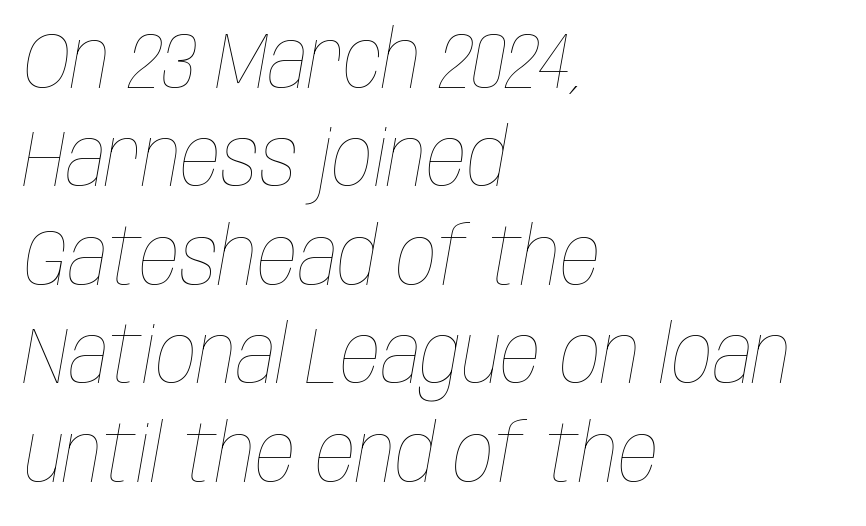
{"italic": "yes", "lean": "right", "slant_degrees": 10, "bold": "no", "weight": "thin", "width": "condensed", "stroke_contrast": "low", "x_height": "large", "monospaced": "no", "underline": "no", "align": "left", "line_spacing_ratio": 1.23, "letter_spacing": "normal", "letter_spacing_em": 0.0, "glyph_px": 80}
